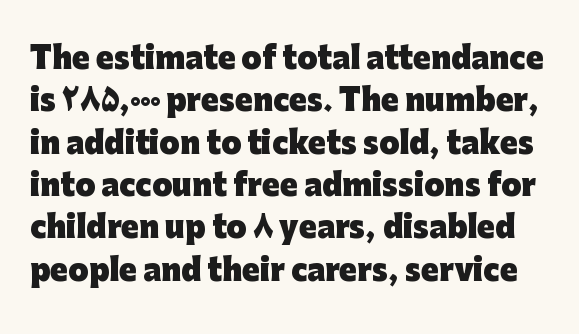
{"serif": "no", "italic": "no", "bold": "yes", "weight": "heavy", "width": "normal", "stroke_contrast": "low", "x_height": "medium", "monospaced": "no", "underline": "no", "line_spacing": "normal", "line_spacing_ratio": 1.46, "letter_spacing": "normal", "letter_spacing_em": 0.0, "glyph_px": 29}
